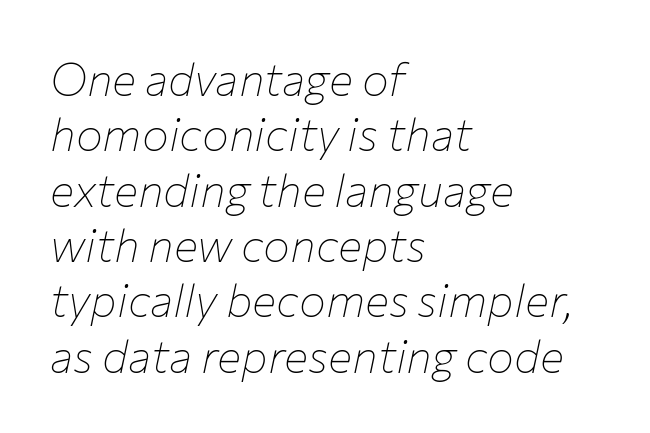
Q: Is the text bold? A: No.
Q: Is the text italic (slanted)? A: Yes, it leans right by about 12 degrees.
Q: Is the text underlined? A: No.
Q: How is the paragraph aligned? A: Left-aligned.
Q: Is the spacing between letters normal or unusually wide? A: Normal.
Q: Width (condensed, normal, or wide)? A: Normal.
Q: Stroke contrast? A: Low.
Q: x-height? A: Medium.
Q: Monospaced? A: No.
